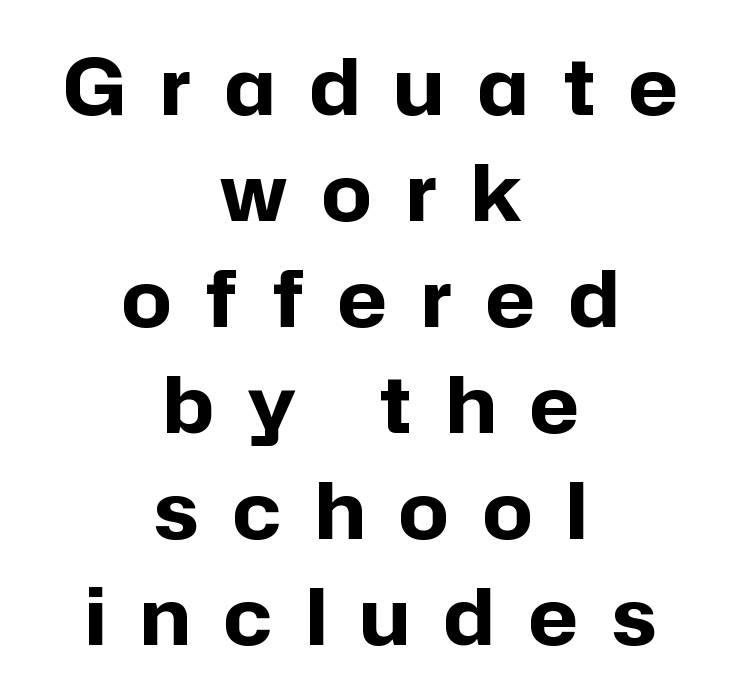
{"serif": "no", "italic": "no", "bold": "yes", "weight": "bold", "width": "normal", "stroke_contrast": "low", "x_height": "medium", "monospaced": "no", "underline": "no", "align": "center", "line_spacing": "normal", "line_spacing_ratio": 1.36, "letter_spacing": "wide", "letter_spacing_em": 0.44, "glyph_px": 78}
